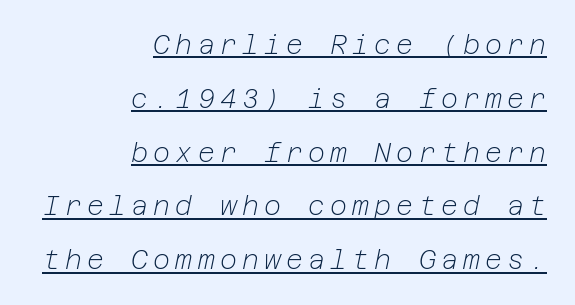
Q: Is the text bold? A: No.
Q: Is the text italic (slanted)? A: Yes, it leans right by about 12 degrees.
Q: Is the text underlined? A: Yes.
Q: How is the paragraph aligned? A: Right-aligned.
Q: Is the spacing between letters normal or unusually wide? A: Unusually wide.
Q: Is the spacing between lines tight, normal or loose? A: Loose.
